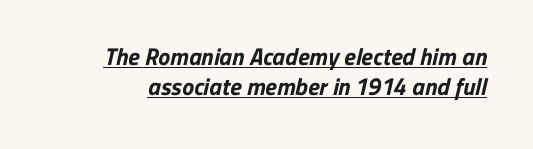
The image shows 24 px bold type; set normal line spacing (1.26x), normal letter spacing, underlined.
